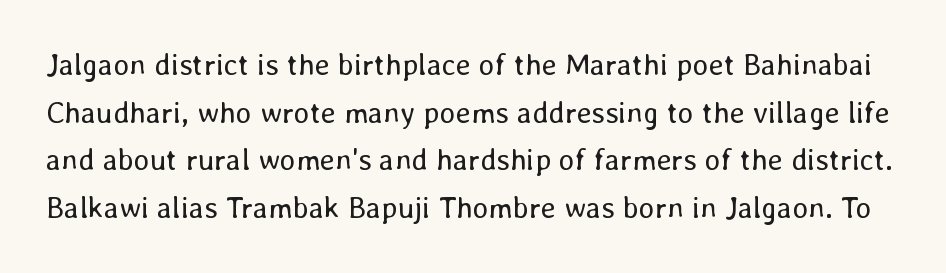
Q: Is the text bold? A: No.
Q: Is the text italic (slanted)? A: No, it is upright.
Q: Is the text underlined? A: No.
Q: Is the spacing between letters normal or unusually wide? A: Normal.
Q: Is the spacing between lines tight, normal or loose? A: Normal.
Q: Width (condensed, normal, or wide)? A: Normal.
Q: Stroke contrast? A: Low.
Q: x-height? A: Medium.
Q: Monospaced? A: No.
